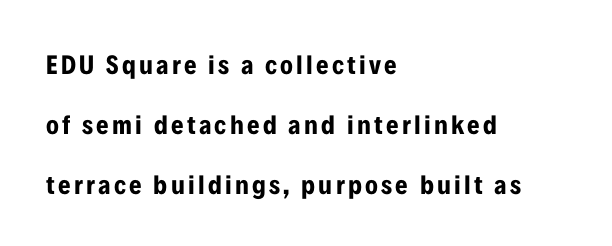
A full-strength bold gives these letters their thick strokes. Quick note: interline space is abundant. Check the space under the baseline: it is left empty. Visually the block forms a straight wall on the left and a jagged coastline on the right.
